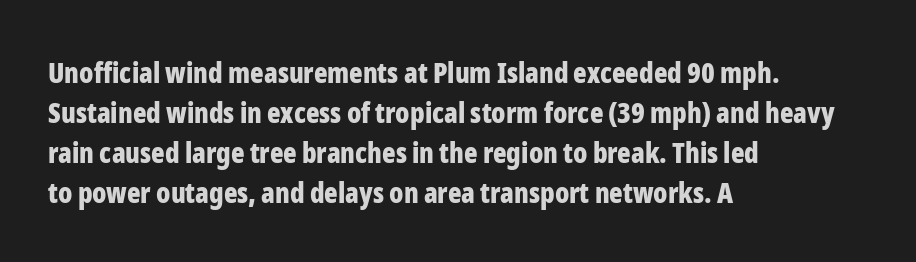
{"serif": "no", "italic": "no", "bold": "yes", "weight": "bold", "width": "condensed", "stroke_contrast": "low", "x_height": "medium", "monospaced": "no", "underline": "no", "align": "left", "line_spacing": "normal", "line_spacing_ratio": 1.43, "letter_spacing": "normal", "letter_spacing_em": 0.0, "glyph_px": 28}
